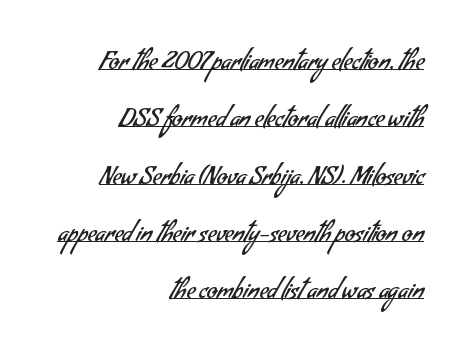
Q: Is the text bold? A: No.
Q: Is the text underlined? A: Yes.
Q: How is the paragraph aligned? A: Right-aligned.
Q: Is the spacing between letters normal or unusually wide? A: Normal.
Q: Is the spacing between lines tight, normal or loose? A: Loose.
